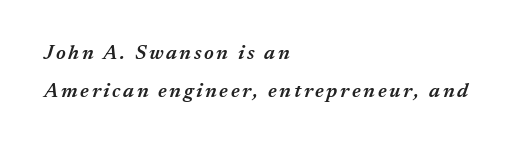
Q: Is the text bold? A: Semi-bold.
Q: Is the text italic (slanted)? A: Yes, it leans right by about 17 degrees.
Q: Is the text underlined? A: No.
Q: How is the paragraph aligned? A: Left-aligned.
